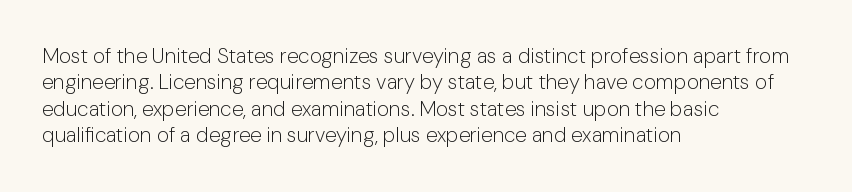
Q: Is the text bold? A: No.
Q: Is the text italic (slanted)? A: No, it is upright.
Q: Is the text underlined? A: No.
Q: How is the paragraph aligned? A: Left-aligned.
Q: Is the spacing between letters normal or unusually wide? A: Normal.
Q: Is the spacing between lines tight, normal or loose? A: Normal.
